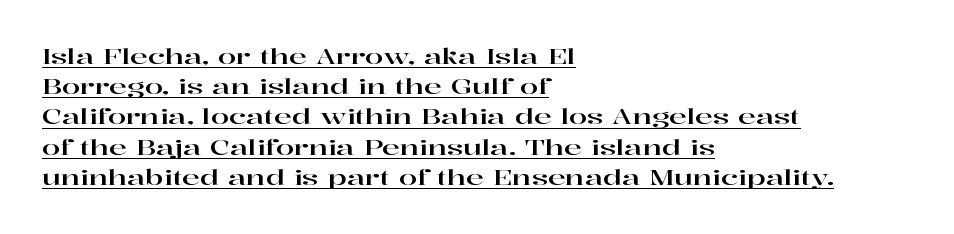
Q: Is the text italic (slanted)? A: No, it is upright.
Q: Is the text underlined? A: Yes.
Q: How is the paragraph aligned? A: Left-aligned.
Q: Is the spacing between letters normal or unusually wide? A: Normal.
Q: Is the spacing between lines tight, normal or loose? A: Normal.
